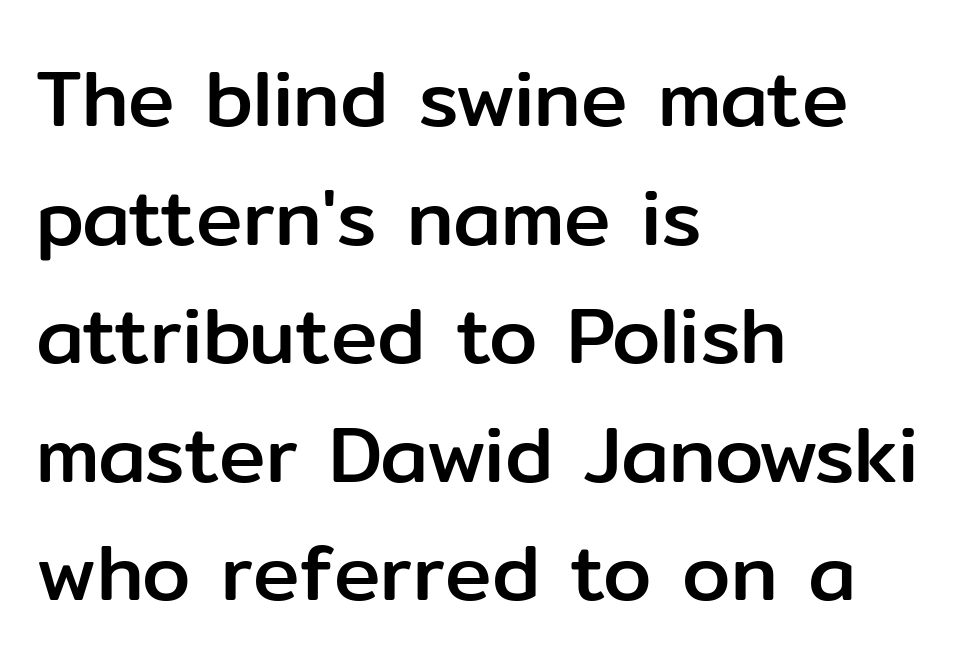
Q: Is the text italic (slanted)? A: No, it is upright.
Q: Is the typeface a serif or a sans-serif typeface? A: Sans-serif.
Q: Is the text underlined? A: No.
Q: How is the paragraph aligned? A: Left-aligned.
Q: Is the spacing between letters normal or unusually wide? A: Normal.
Q: Is the spacing between lines tight, normal or loose? A: Normal.
Q: Width (condensed, normal, or wide)? A: Normal.
Q: Stroke contrast? A: Low.
Q: x-height? A: Medium.
Q: Monospaced? A: No.
